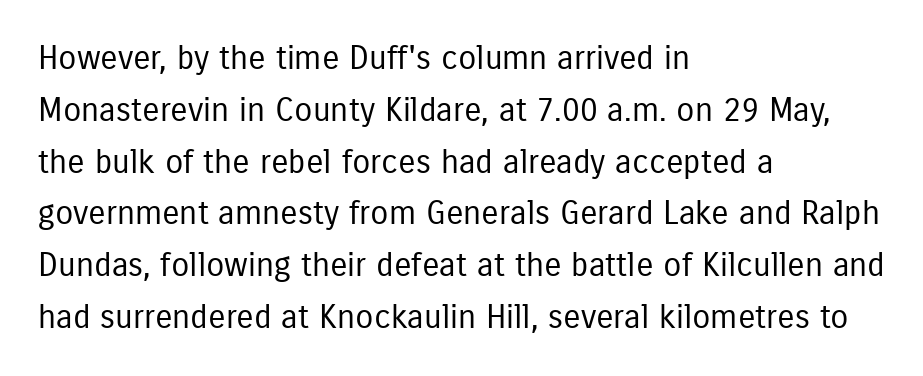
The image shows 33 px regular-weight, condensed sans-serif type, upright; set left-aligned, normal line spacing (1.57x), normal letter spacing, not underlined; low stroke contrast and a medium x-height.
